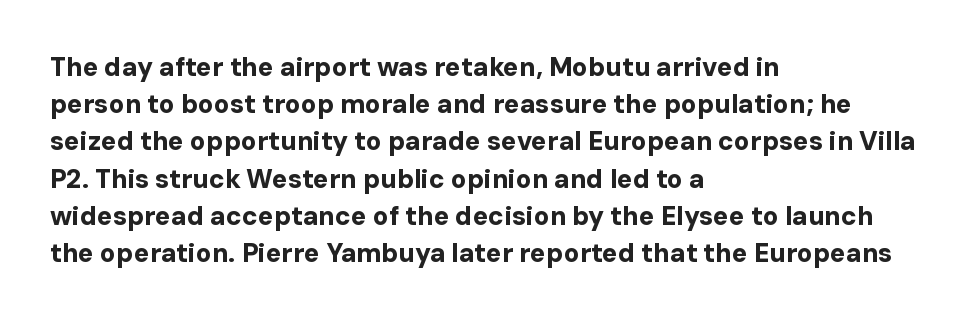
Q: Is the text bold? A: Yes.
Q: Is the text italic (slanted)? A: No, it is upright.
Q: Is the text underlined? A: No.
Q: How is the paragraph aligned? A: Left-aligned.
Q: Is the spacing between letters normal or unusually wide? A: Normal.
Q: Is the spacing between lines tight, normal or loose? A: Normal.
